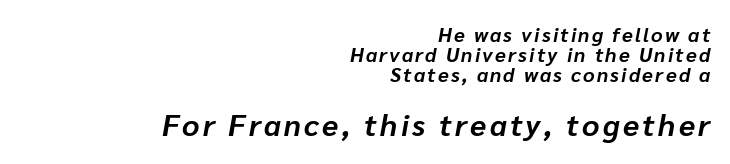
The image shows 30 px bold type, italic (leaning right); set right-aligned, tight line spacing (0.99x), not underlined; the second (bottom) block is 1.5x larger; low stroke contrast and a medium x-height.
